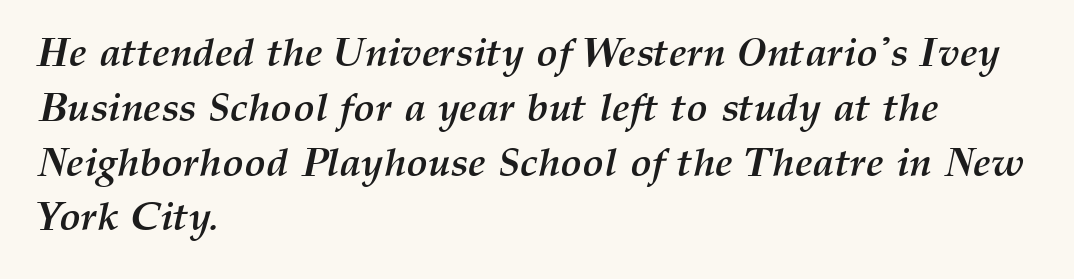
The image shows 40 px semibold type, italic (leaning right); set left-aligned, normal line spacing (1.37x), normal letter spacing, not underlined; medium stroke contrast and a medium x-height.
